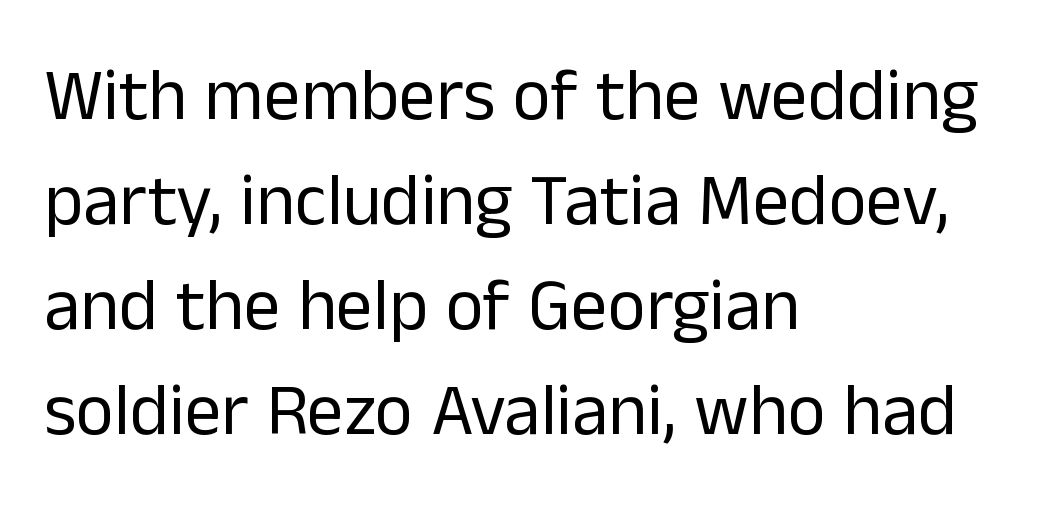
Compared with typical paragraphs, the rows here are spaced about the same. Visually the block forms a straight wall on the left and a jagged coastline on the right. Heft: none added — not bold. A roman cut, with each character standing at attention. The passage shown is not underscored anywhere.
